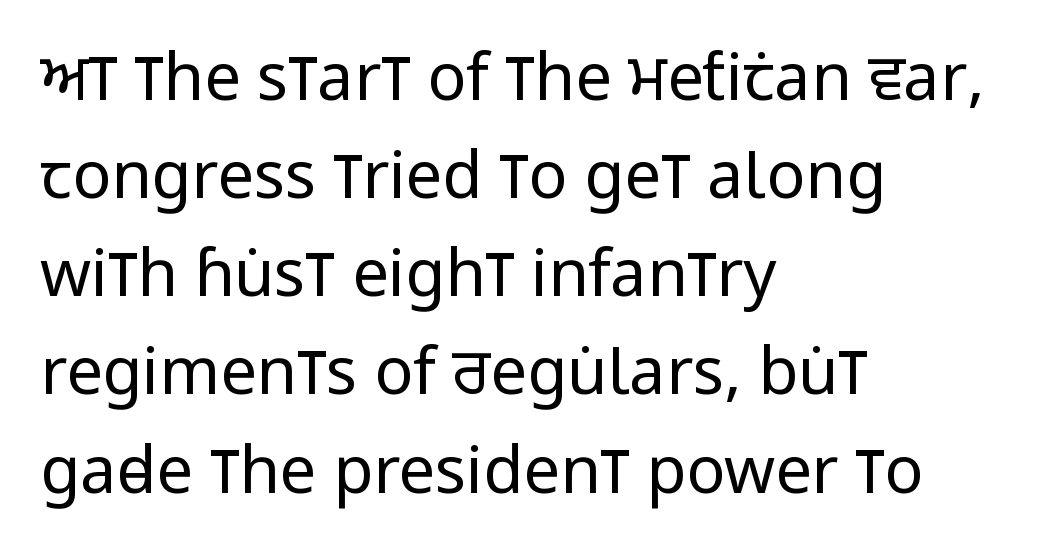
{"serif": "no", "italic": "no", "bold": "no", "weight": "regular", "width": "condensed", "stroke_contrast": "low", "x_height": "large", "monospaced": "no", "underline": "no", "align": "left", "line_spacing": "normal", "line_spacing_ratio": 1.51, "letter_spacing": "normal", "letter_spacing_em": 0.0, "glyph_px": 65}
